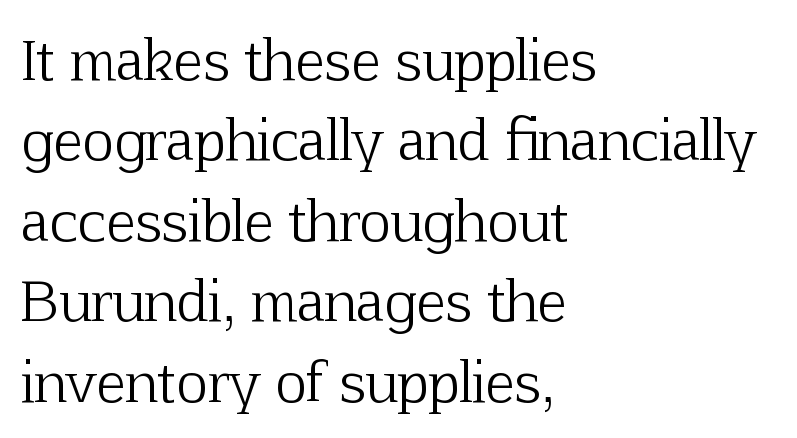
Q: Is the text bold? A: No.
Q: Is the text italic (slanted)? A: No, it is upright.
Q: Is the typeface a serif or a sans-serif typeface? A: Serif.
Q: Is the text underlined? A: No.
Q: How is the paragraph aligned? A: Left-aligned.
Q: Is the spacing between letters normal or unusually wide? A: Normal.
Q: Is the spacing between lines tight, normal or loose? A: Normal.
Q: Width (condensed, normal, or wide)? A: Normal.
Q: Stroke contrast? A: Low.
Q: x-height? A: Medium.
Q: Monospaced? A: No.
